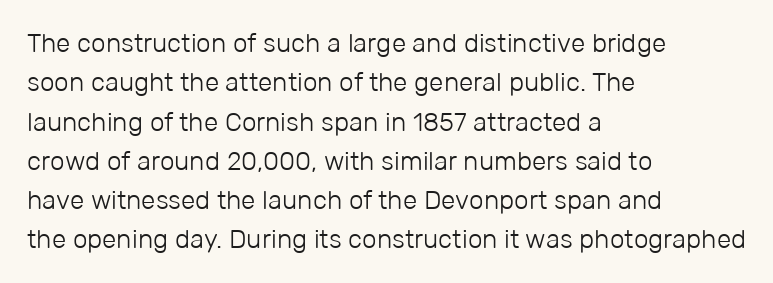
The image shows 26 px text type, upright; set left-aligned, normal line spacing (1.51x), normal letter spacing, not underlined.
